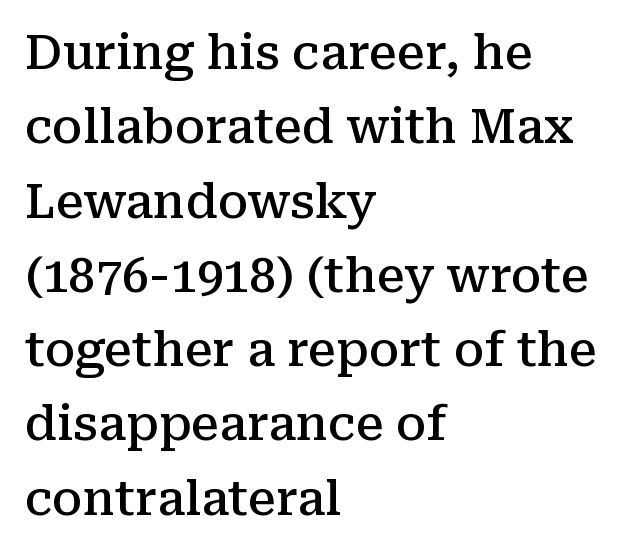
Q: Is the text bold? A: Semi-bold.
Q: Is the text italic (slanted)? A: No, it is upright.
Q: Is the typeface a serif or a sans-serif typeface? A: Serif.
Q: Is the text underlined? A: No.
Q: How is the paragraph aligned? A: Left-aligned.
Q: Is the spacing between letters normal or unusually wide? A: Normal.
Q: Is the spacing between lines tight, normal or loose? A: Normal.
Q: Width (condensed, normal, or wide)? A: Normal.
Q: Stroke contrast? A: Medium.
Q: x-height? A: Medium.
Q: Monospaced? A: No.
